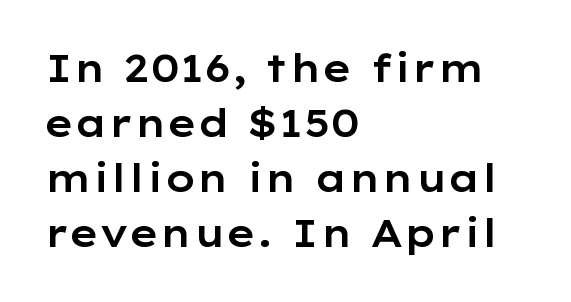
Leftover space on each line is placed entirely after the last word. The rendering shows plain stroke endings on the letterforms — a sans-serif design. What stands out about the letter spacing? Nothing — it is the standard amount. Plain, unruled lines of type. This sample keeps an unexceptional amount of space between lines. A typesetter would call this proportional, since set widths differ per character.
